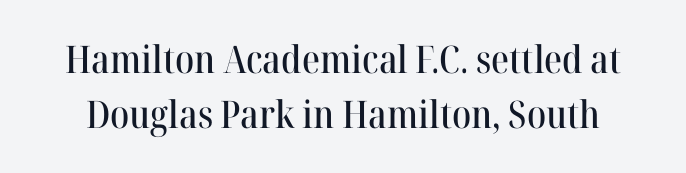
Q: Is the text italic (slanted)? A: No, it is upright.
Q: Is the typeface a serif or a sans-serif typeface? A: Serif.
Q: Is the text underlined? A: No.
Q: Is the spacing between letters normal or unusually wide? A: Normal.
Q: Is the spacing between lines tight, normal or loose? A: Normal.
Q: Width (condensed, normal, or wide)? A: Normal.
Q: Stroke contrast? A: High.
Q: x-height? A: Medium.
Q: Monospaced? A: No.
